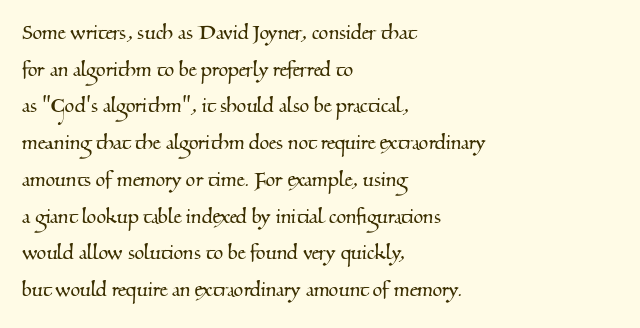
{"underline": "no", "align": "left", "line_spacing": "normal", "line_spacing_ratio": 1.47, "letter_spacing": "normal", "letter_spacing_em": 0.0, "glyph_px": 25}
